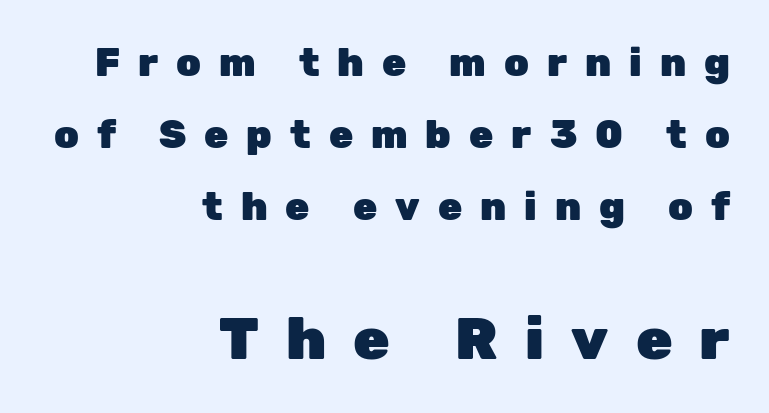
{"serif": "no", "italic": "no", "bold": "yes", "weight": "heavy", "width": "normal", "stroke_contrast": "low", "x_height": "medium", "monospaced": "no", "underline": "no", "align": "right", "line_spacing_ratio": 1.85, "letter_spacing": "wide", "letter_spacing_em": 0.46, "larger_block": "second", "size_ratio": 1.51, "glyph_px": 59}
